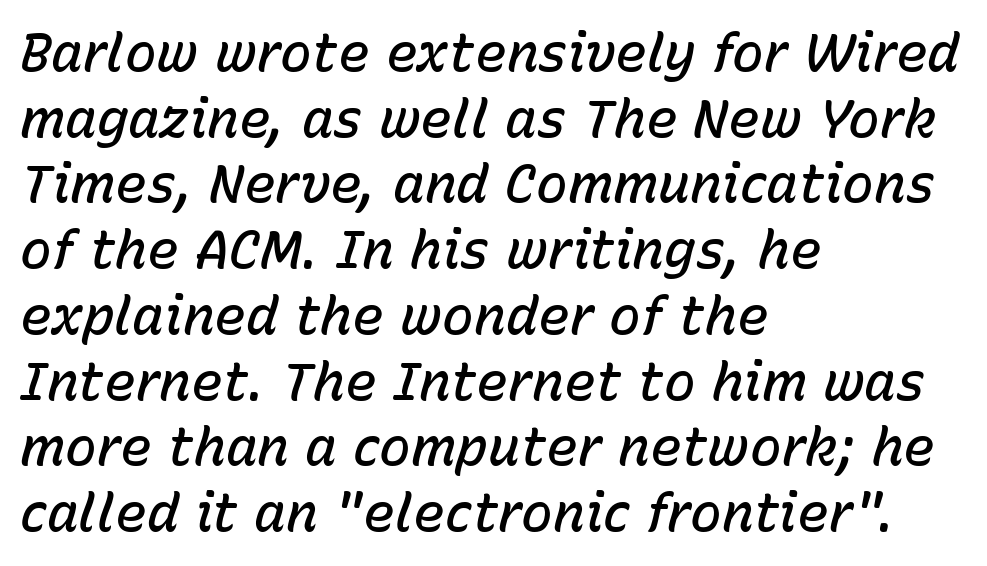
The passage shown is semibold, sitting just below true bold. This sample has the flowing, uneven cadence of proportional lettering. Standard letterfit; no display-style spreading of the glyphs. Decoration check: the copy has no underline. When letters slant like this, we call the style italic.
